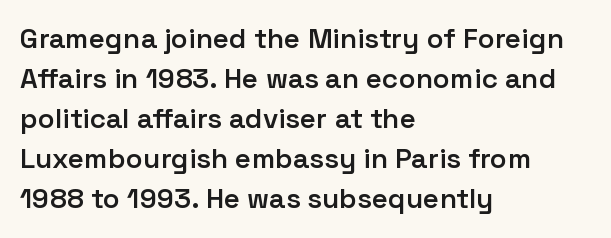
The face used here is proportionally spaced, like ordinary book or web type. Honestly, the letter spacing is just normal — you wouldn't notice it. Has an underline been added? It has not. The face used here is a sans, in the tradition of grotesques and geometrics.
